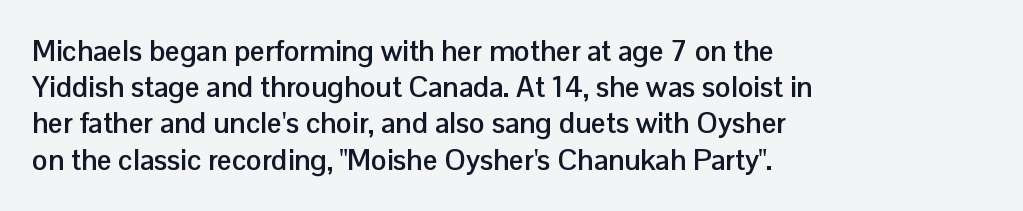
Q: Is the text bold? A: Yes.
Q: Is the text italic (slanted)? A: No, it is upright.
Q: Is the typeface a serif or a sans-serif typeface? A: Sans-serif.
Q: Is the text underlined? A: No.
Q: How is the paragraph aligned? A: Left-aligned.
Q: Is the spacing between letters normal or unusually wide? A: Normal.
Q: Is the spacing between lines tight, normal or loose? A: Normal.
Q: Width (condensed, normal, or wide)? A: Normal.
Q: Stroke contrast? A: Low.
Q: x-height? A: Medium.
Q: Monospaced? A: No.
